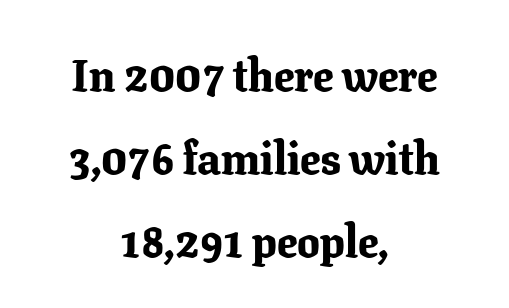
Q: Is the text bold? A: Yes.
Q: Is the text italic (slanted)? A: No, it is upright.
Q: Is the typeface a serif or a sans-serif typeface? A: Serif.
Q: Is the text underlined? A: No.
Q: How is the paragraph aligned? A: Centered.
Q: Is the spacing between letters normal or unusually wide? A: Normal.
Q: Width (condensed, normal, or wide)? A: Normal.
Q: Stroke contrast? A: Low.
Q: x-height? A: Medium.
Q: Monospaced? A: No.
